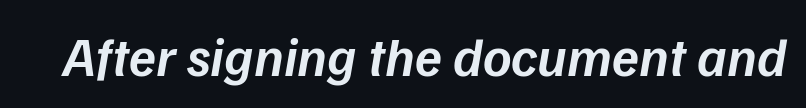
Looks like regular typesetting: each glyph gets only the width it needs. Nothing unusual about the tracking: characters are spaced as the font intends. I'd describe the lettering as semibold — firm but not a full bold. Would a proofreader flag this as italicized? Yes.
